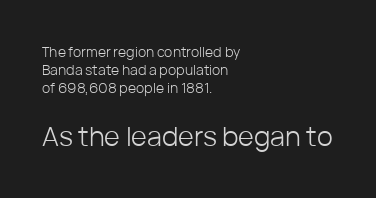
The image shows 27 px text type, upright; set left-aligned, normal line spacing (1.28x), normal letter spacing, not underlined; the second (bottom) block is 1.93x larger.
